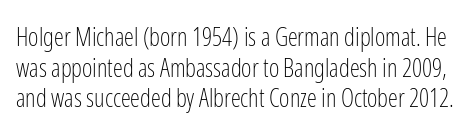
{"italic": "no", "bold": "no", "underline": "no", "line_spacing_ratio": 1.23, "letter_spacing": "normal", "letter_spacing_em": 0.0, "glyph_px": 25}
